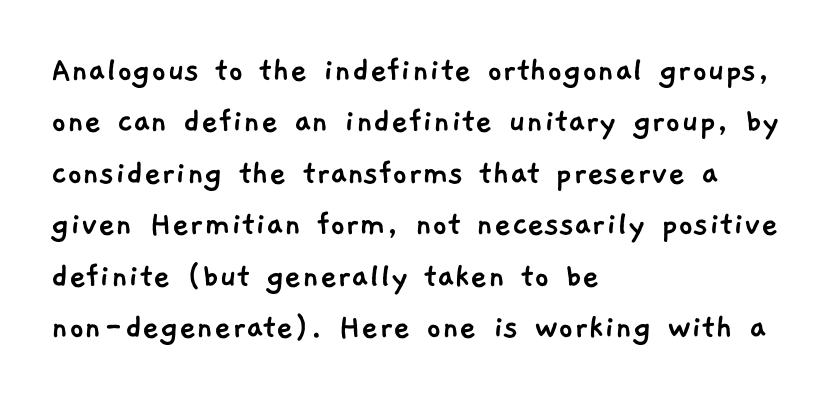
Looks like regular typesetting: each glyph gets only the width it needs. Caption: standard tracking, unaltered. Compared with typical paragraphs, the rows here are spaced about the same. Underline: absent. If you drew a ruler down the left edge, every line would touch it. I'd call this a sans setting — the letters go barefoot.
